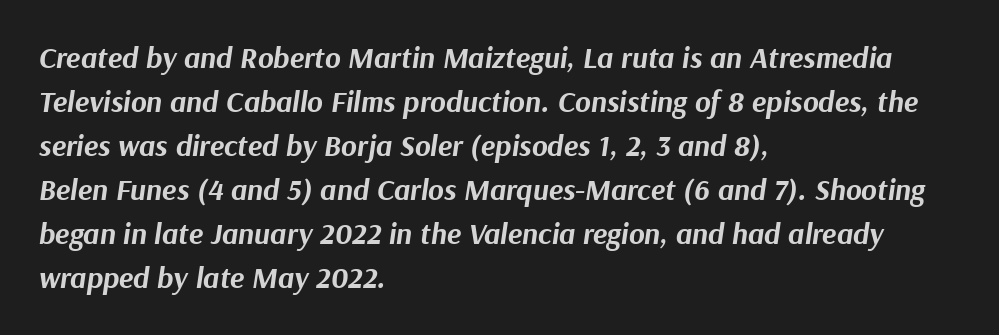
The image shows 30 px bold type, italic (leaning right); set left-aligned, normal line spacing (1.47x), normal letter spacing, not underlined; medium stroke contrast and a medium x-height.
